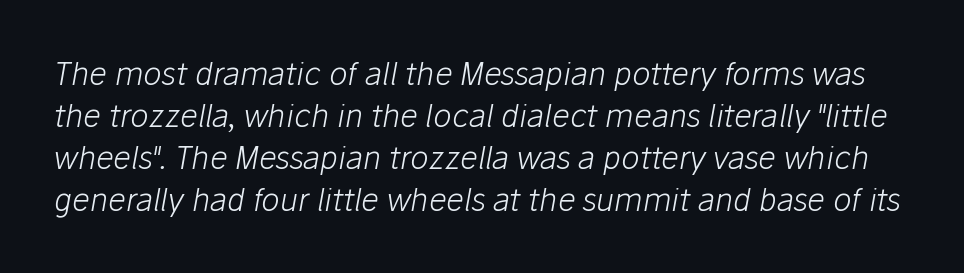
The image shows 31 px light type, italic (leaning right); set normal line spacing (1.35x), normal letter spacing, not underlined; low stroke contrast and a medium x-height.
